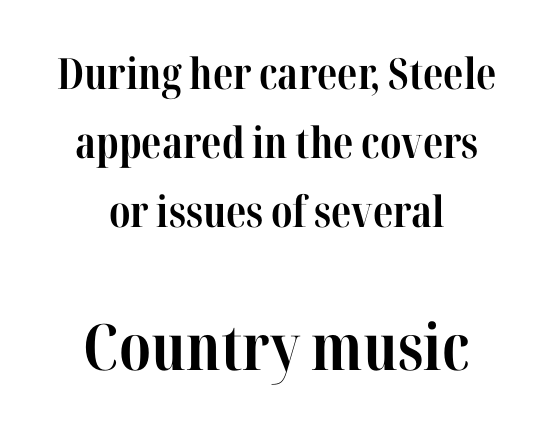
{"serif": "yes", "italic": "no", "bold": "yes", "weight": "bold", "width": "condensed", "stroke_contrast": "high", "x_height": "medium", "monospaced": "no", "underline": "no", "align": "center", "line_spacing": "normal", "line_spacing_ratio": 1.6, "letter_spacing": "normal", "letter_spacing_em": 0.0, "larger_block": "second", "size_ratio": 1.49, "glyph_px": 64}
